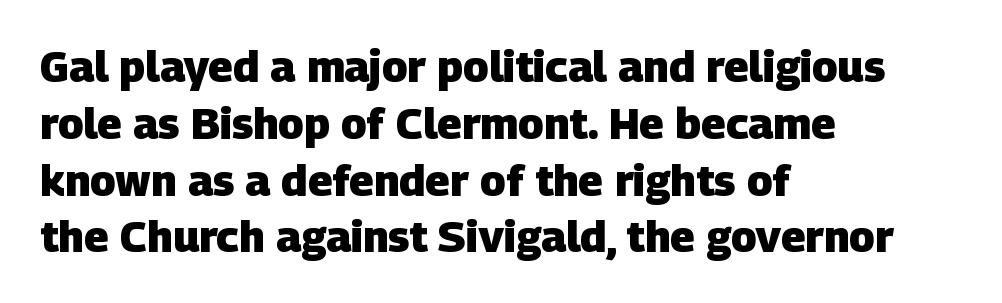
Q: Is the text bold? A: Yes.
Q: Is the typeface a serif or a sans-serif typeface? A: Sans-serif.
Q: Is the text underlined? A: No.
Q: How is the paragraph aligned? A: Left-aligned.
Q: Is the spacing between letters normal or unusually wide? A: Normal.
Q: Is the spacing between lines tight, normal or loose? A: Normal.
Q: Width (condensed, normal, or wide)? A: Normal.
Q: Stroke contrast? A: Low.
Q: x-height? A: Large.
Q: Monospaced? A: No.
